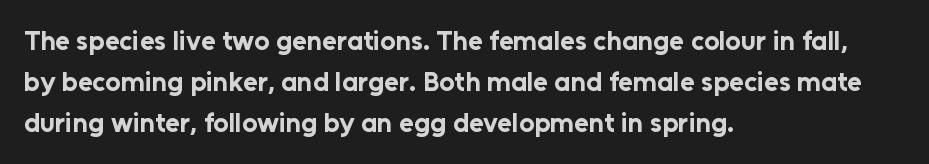
Line beginnings align vertically; line endings do not. Between one letter and the next there's only the usual sliver of space. Notice how descenders clear the ascenders below comfortably — that's standard leading. Does the lettering tilt? It doesn't — this is upright. Letters rest on an invisible, unmarked baseline.
